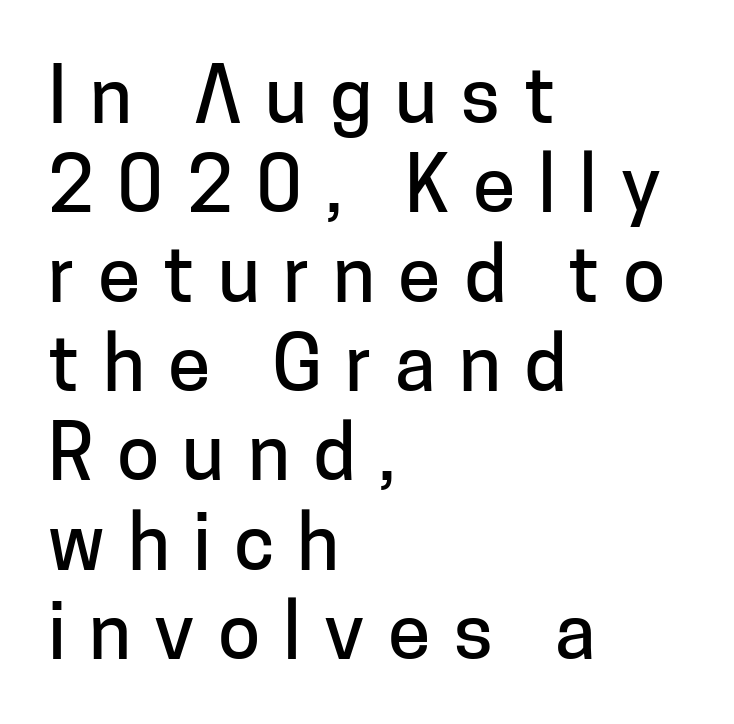
This sample has the flowing, uneven cadence of proportional lettering. In terms of letterspacing, this is a distinctly airy, spread setting. The font family rendered here belongs to the sans-serif group. Any mark beneath the type? The region is blank. Every row of glyphs begins at an identical x-position on the left. It's the straight-up-and-down kind of type.
